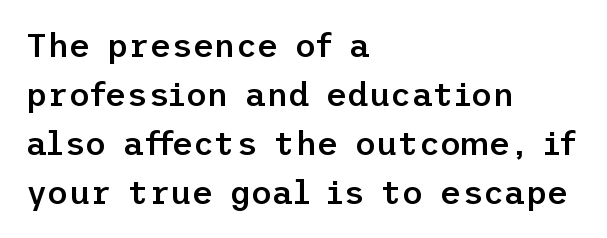
How would I describe the line gaps? Plain and ordinary. Typeset ragged right — the left edge is the straight one. Here the glyphs are tracked normally, forming tight word shapes. As a designer I'd log this as weight 600, semibold.
